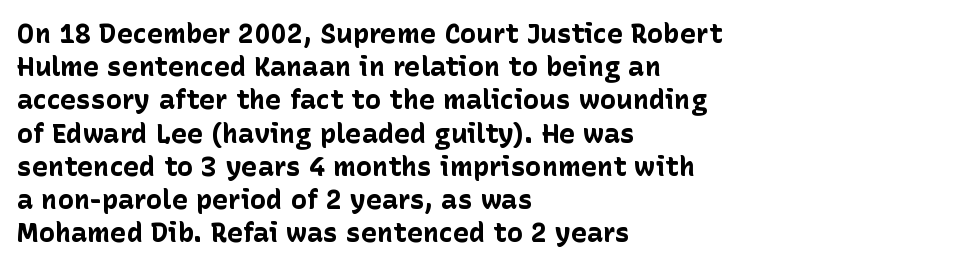
The image shows 27 px bold type, upright; set left-aligned, line spacing 1.23x, normal letter spacing, not underlined.
